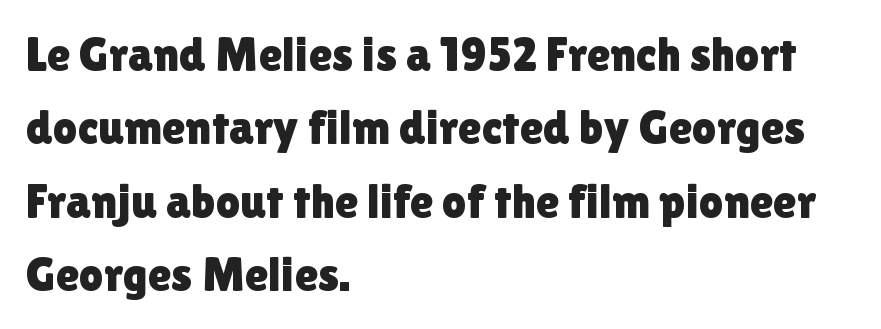
Where is the straight margin? On the left. These lines are composed in type without serifs. One glance says typical: line gaps are just what's usual. Designer's note — italics off, roman on. Each letter keeps its own natural width here, so spacing adapts to shape. A bare baseline throughout the passage.
